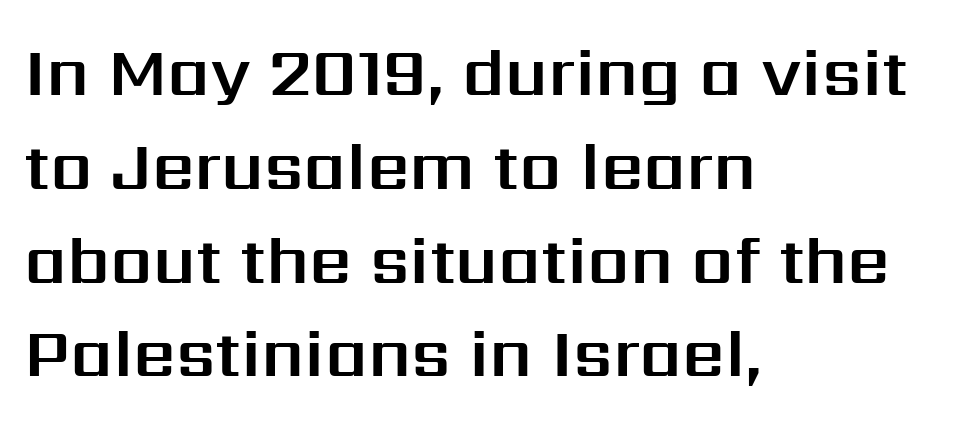
The image shows 67 px sans-serif type, upright; set left-aligned, normal line spacing (1.4x), normal letter spacing, not underlined; medium stroke contrast and a medium x-height.
